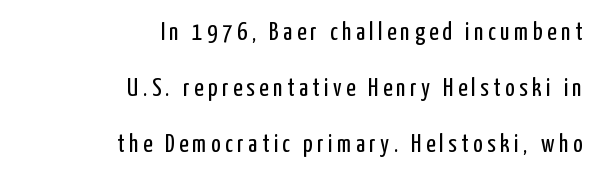
Q: Is the text bold? A: No.
Q: Is the text italic (slanted)? A: No, it is upright.
Q: Is the text underlined? A: No.
Q: How is the paragraph aligned? A: Right-aligned.
Q: Is the spacing between lines tight, normal or loose? A: Loose.
